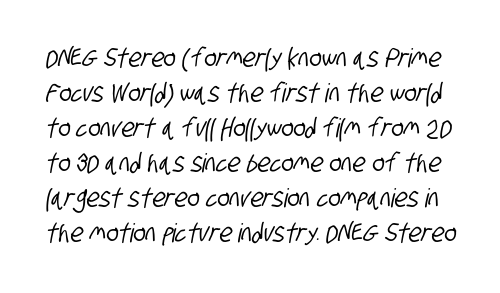
{"underline": "no", "line_spacing": "normal", "line_spacing_ratio": 1.35, "letter_spacing": "normal", "letter_spacing_em": 0.0, "glyph_px": 26}
